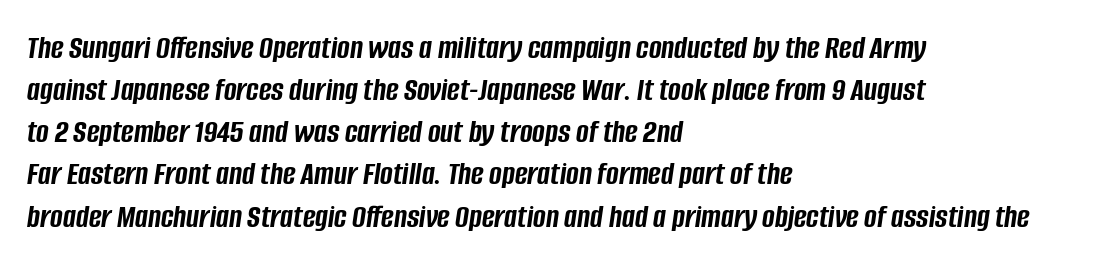
Layout note: lines flush left. Is this a fixed-width face? No — the glyphs have proportional, varying widths. Words float on clear page, feet unadorned. The passage shown leans; its letterforms are oblique.
